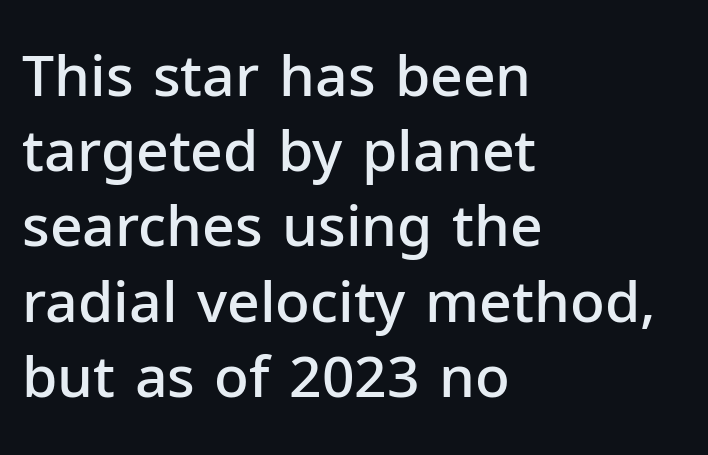
{"serif": "no", "italic": "no", "bold": "semi", "weight": "semibold", "width": "normal", "stroke_contrast": "low", "x_height": "medium", "monospaced": "no", "underline": "no", "align": "left", "line_spacing": "normal", "line_spacing_ratio": 1.32, "letter_spacing": "normal", "letter_spacing_em": 0.0, "glyph_px": 57}
